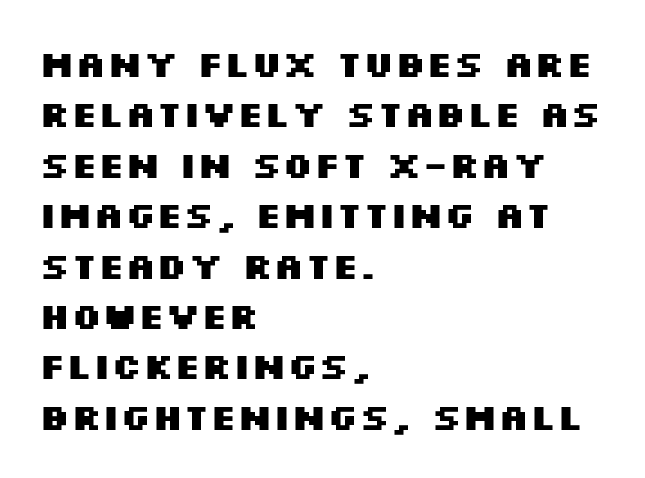
The image shows 36 px heavy, wide sans-serif type, upright; set left-aligned, normal line spacing (1.4x), normal letter spacing, not underlined; medium stroke contrast and a large x-height.
